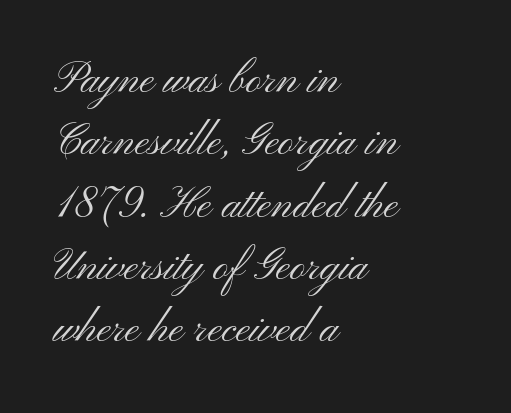
Q: Is the text bold? A: No.
Q: Is the text italic (slanted)? A: Yes.
Q: Is the typeface a serif or a sans-serif typeface? A: Sans-serif.
Q: Is the text underlined? A: No.
Q: How is the paragraph aligned? A: Left-aligned.
Q: Is the spacing between letters normal or unusually wide? A: Normal.
Q: Is the spacing between lines tight, normal or loose? A: Normal.
Q: Width (condensed, normal, or wide)? A: Wide.
Q: Stroke contrast? A: Medium.
Q: x-height? A: Small.
Q: Monospaced? A: No.
